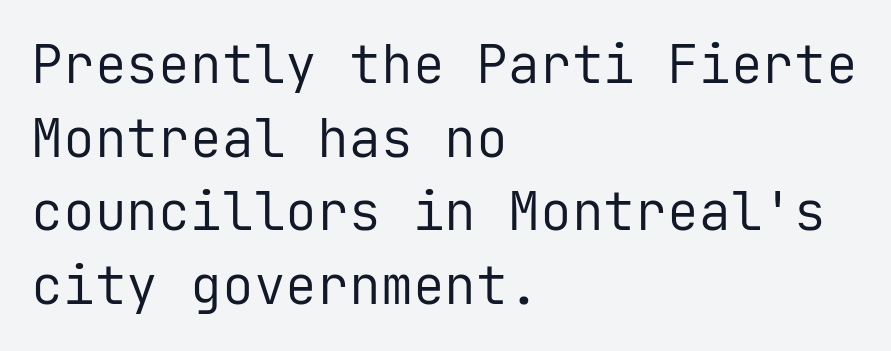
{"serif": "no", "italic": "no", "bold": "no", "weight": "regular", "width": "normal", "stroke_contrast": "low", "x_height": "medium", "monospaced": "yes", "underline": "no", "align": "left", "line_spacing": "normal", "line_spacing_ratio": 1.39, "letter_spacing": "normal", "letter_spacing_em": 0.0, "glyph_px": 53}
